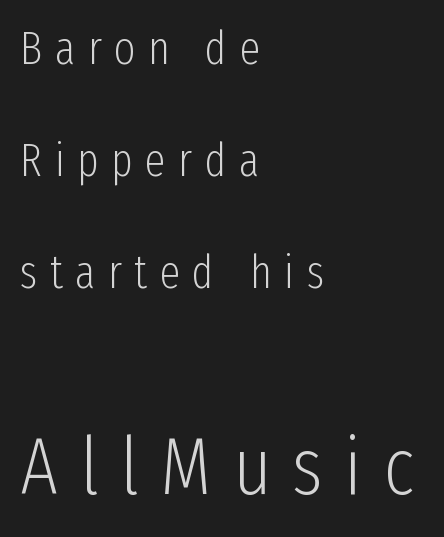
Q: Is the text bold? A: No.
Q: Is the text italic (slanted)? A: No, it is upright.
Q: Is the typeface a serif or a sans-serif typeface? A: Sans-serif.
Q: Is the text underlined? A: No.
Q: How is the paragraph aligned? A: Left-aligned.
Q: Is the spacing between letters normal or unusually wide? A: Unusually wide.
Q: Is the spacing between lines tight, normal or loose? A: Loose.
Q: Which block of text is set in a larger size, the first (top) or the second (bottom)? A: The second (bottom) one.
Q: Width (condensed, normal, or wide)? A: Condensed.
Q: Stroke contrast? A: Low.
Q: x-height? A: Medium.
Q: Monospaced? A: No.
